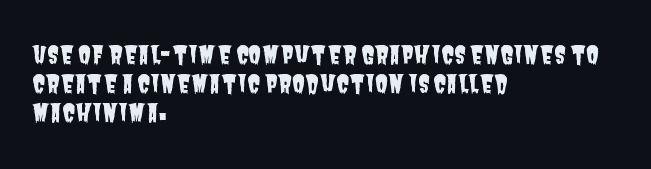
The image shows 24 px text type; set left-aligned, line spacing 1.2x, normal letter spacing, not underlined.
